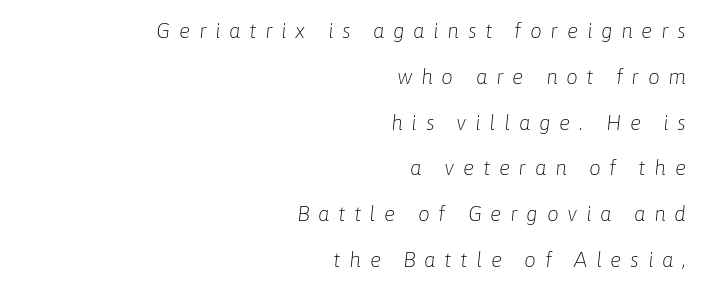
The image shows 21 px text type, italic (leaning right); set right-aligned, loose line spacing (2.18x), unusually wide letter spacing (+0.41 em), not underlined.
